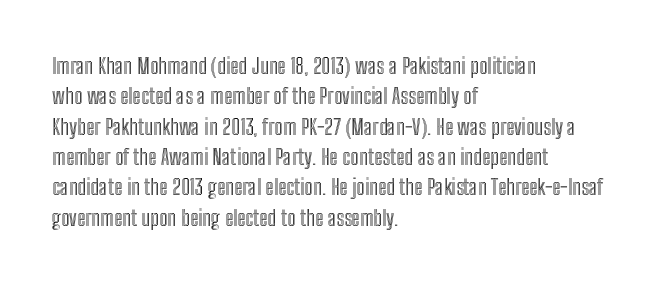
The image shows 22 px text type, upright; set left-aligned, normal line spacing (1.38x), normal letter spacing, not underlined.
